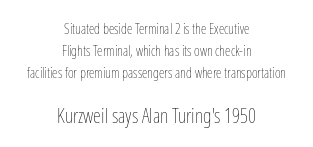
Style check: upright. This layout puts the modest block above and the oversized block below. The font is comparable to plain body text, perhaps lighter. One glance says typical: line gaps are just what's usual.
